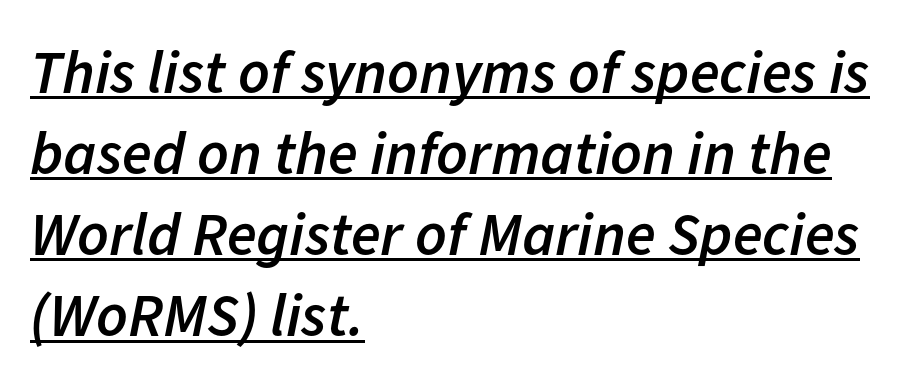
The image shows 61 px semibold type, italic (leaning right); set left-aligned, normal line spacing (1.33x), normal letter spacing, underlined; low stroke contrast and a medium x-height.
